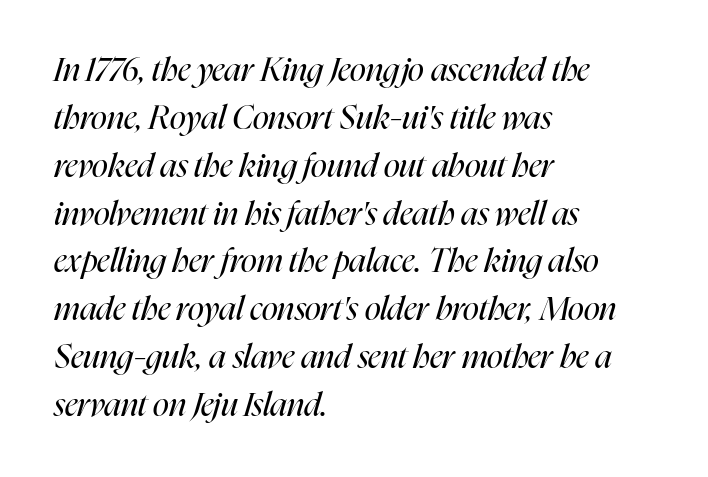
Q: Is the text bold? A: No.
Q: Is the text italic (slanted)? A: Yes, it leans right by about 16 degrees.
Q: Is the text underlined? A: No.
Q: How is the paragraph aligned? A: Left-aligned.
Q: Is the spacing between letters normal or unusually wide? A: Normal.
Q: Is the spacing between lines tight, normal or loose? A: Normal.
Q: Width (condensed, normal, or wide)? A: Condensed.
Q: Stroke contrast? A: High.
Q: x-height? A: Medium.
Q: Monospaced? A: No.
